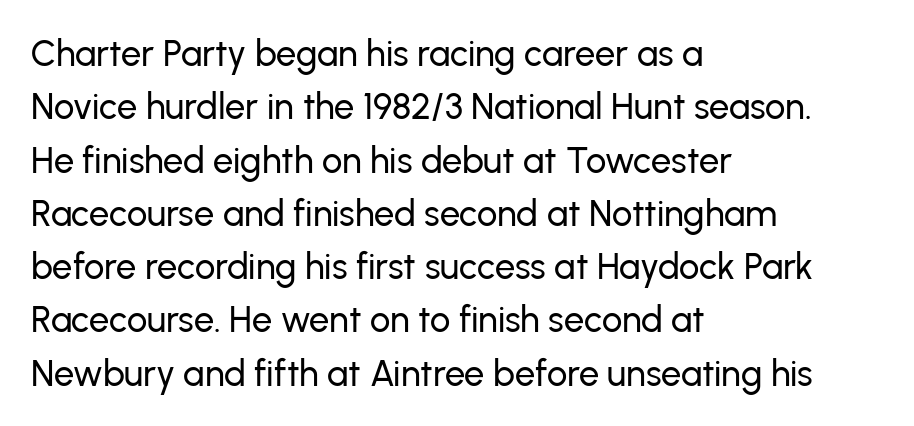
Q: Is the text italic (slanted)? A: No, it is upright.
Q: Is the typeface a serif or a sans-serif typeface? A: Sans-serif.
Q: Is the text underlined? A: No.
Q: How is the paragraph aligned? A: Left-aligned.
Q: Is the spacing between letters normal or unusually wide? A: Normal.
Q: Is the spacing between lines tight, normal or loose? A: Normal.
Q: Width (condensed, normal, or wide)? A: Normal.
Q: Stroke contrast? A: Low.
Q: x-height? A: Medium.
Q: Monospaced? A: No.
